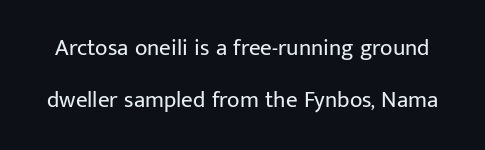
A clean baseline with only descenders dipping below it. This block would shrink considerably if given ordinary leading; it's expanded now. Is the stroke heavy? The answer is a plain regular-or-lighter. Look at the tracking — it's just the regular setting, nothing added. Rendered with straight, roman letterforms.
